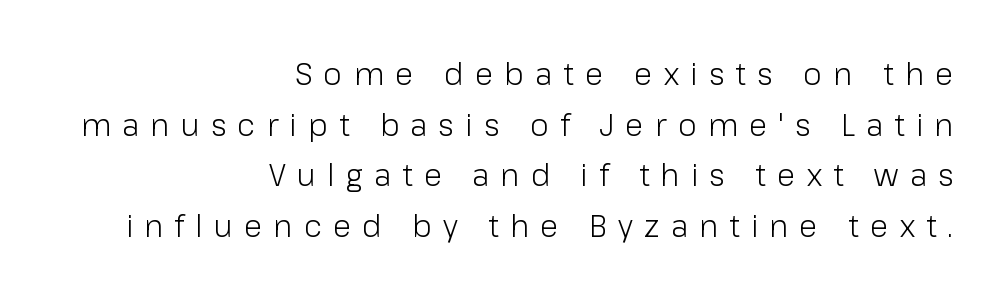
The image shows 30 px light sans-serif type, upright; set right-aligned, normal line spacing (1.69x), unusually wide letter spacing (+0.38 em), not underlined; low stroke contrast and a medium x-height.
